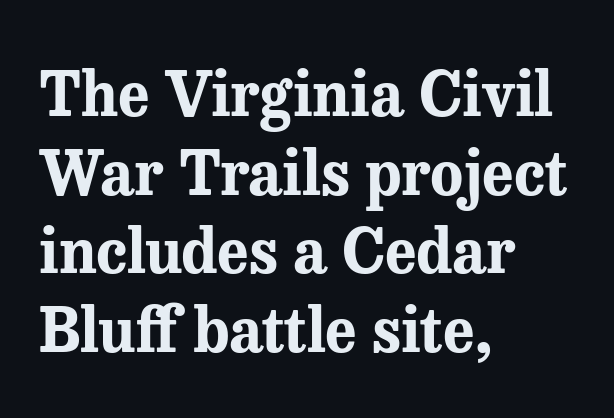
{"serif": "yes", "italic": "no", "bold": "yes", "weight": "bold", "width": "normal", "stroke_contrast": "medium", "x_height": "medium", "monospaced": "no", "underline": "no", "align": "left", "line_spacing": "normal", "line_spacing_ratio": 1.29, "letter_spacing": "normal", "letter_spacing_em": 0.0, "glyph_px": 61}
